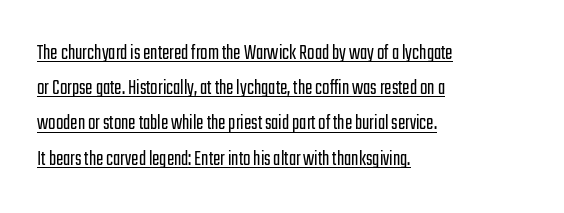
{"italic": "no", "bold": "no", "underline": "yes", "align": "left", "line_spacing": "normal", "line_spacing_ratio": 1.6, "letter_spacing": "normal", "letter_spacing_em": 0.0, "glyph_px": 22}
